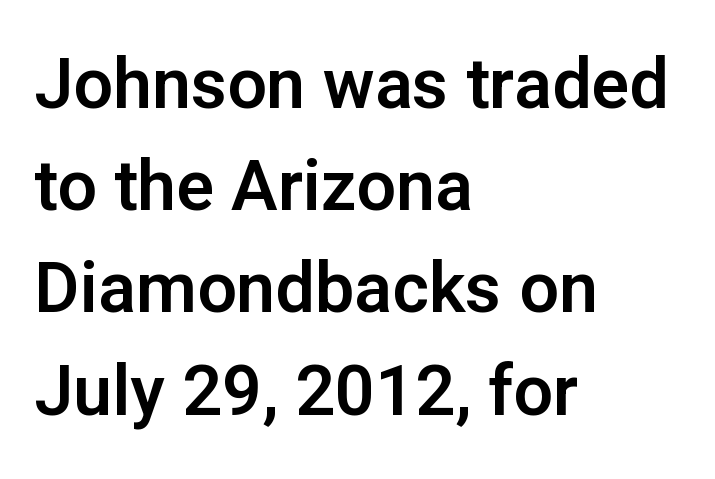
{"serif": "no", "italic": "no", "width": "normal", "stroke_contrast": "low", "x_height": "medium", "monospaced": "no", "underline": "no", "align": "left", "line_spacing": "normal", "line_spacing_ratio": 1.46, "letter_spacing": "normal", "letter_spacing_em": 0.0, "glyph_px": 70}
